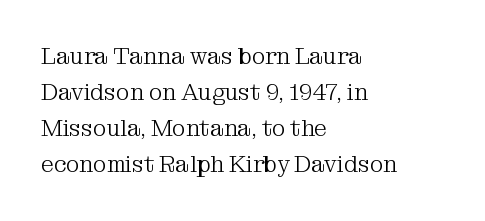
Nothing unusual about the tracking: characters are spaced as the font intends. The typesetter chose a ragged-right arrangement here. Vertical strokes here are truly vertical. In terms of leading, this rendering sits right in the middle.
